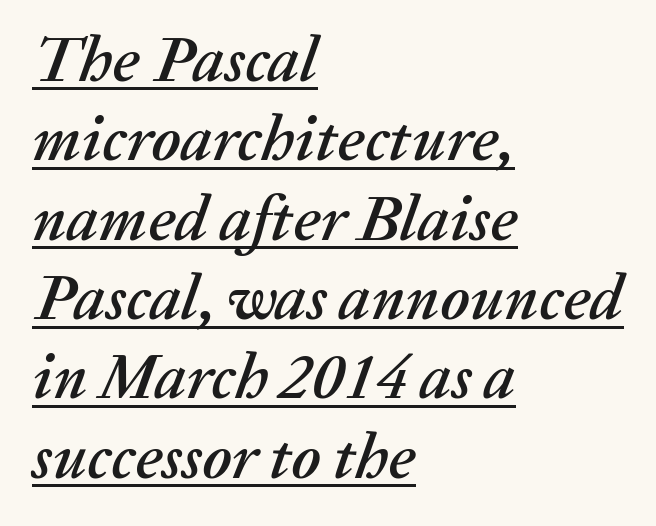
{"italic": "yes", "lean": "right", "slant_degrees": 20, "width": "normal", "stroke_contrast": "medium", "x_height": "medium", "monospaced": "no", "underline": "yes", "align": "left", "line_spacing_ratio": 1.24, "letter_spacing": "normal", "letter_spacing_em": 0.0, "glyph_px": 64}
